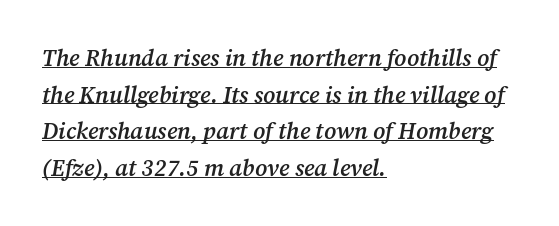
{"italic": "yes", "lean": "right", "slant_degrees": 12, "bold": "semi", "underline": "yes", "align": "left", "line_spacing": "normal", "line_spacing_ratio": 1.59, "letter_spacing": "normal", "letter_spacing_em": 0.0, "glyph_px": 23}
